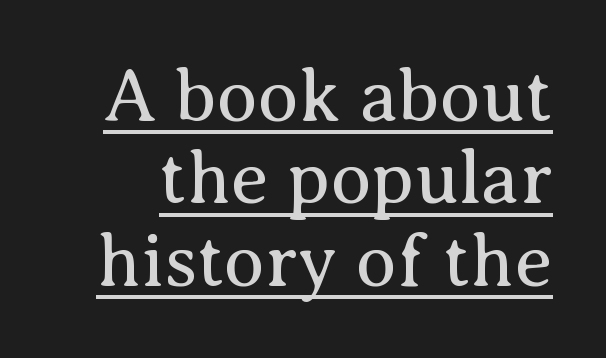
The image shows 75 px regular-weight serif type, upright; set tight line spacing (1.1x), normal letter spacing, underlined; medium stroke contrast and a medium x-height.
